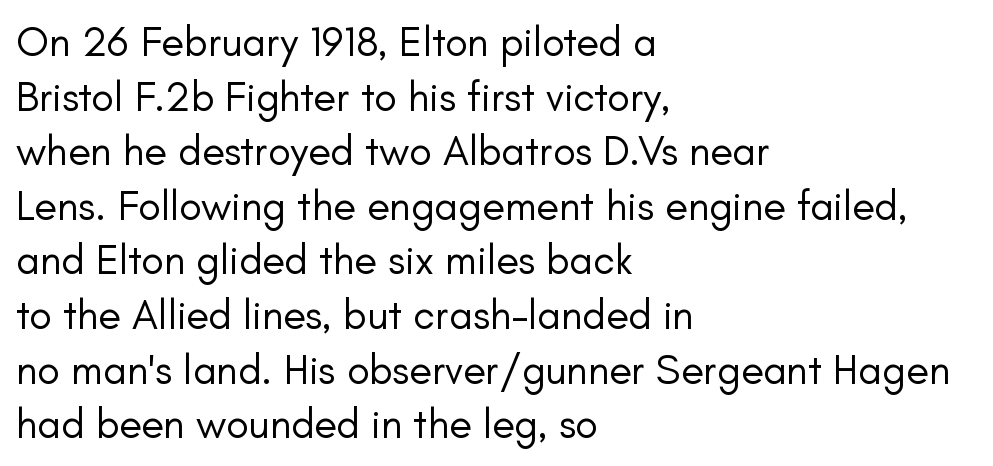
The image shows 42 px regular-weight sans-serif type, upright; set left-aligned, normal line spacing (1.3x), normal letter spacing, not underlined; low stroke contrast and a small x-height.
